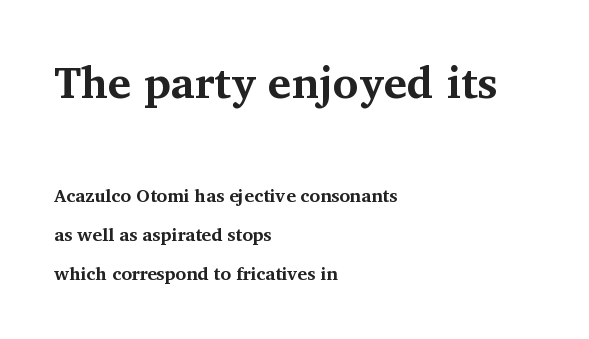
Q: Is the text bold? A: Yes.
Q: Is the text italic (slanted)? A: No, it is upright.
Q: Is the typeface a serif or a sans-serif typeface? A: Serif.
Q: Is the text underlined? A: No.
Q: How is the paragraph aligned? A: Left-aligned.
Q: Is the spacing between letters normal or unusually wide? A: Normal.
Q: Is the spacing between lines tight, normal or loose? A: Loose.
Q: Which block of text is set in a larger size, the first (top) or the second (bottom)? A: The first (top) one.
Q: Width (condensed, normal, or wide)? A: Normal.
Q: Stroke contrast? A: Medium.
Q: x-height? A: Medium.
Q: Monospaced? A: No.
